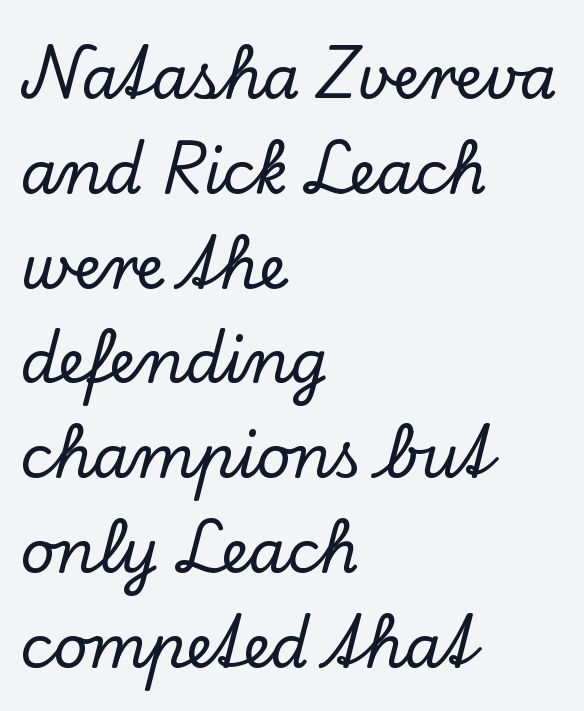
{"serif": "yes", "width": "normal", "stroke_contrast": "low", "x_height": "small", "monospaced": "no", "underline": "no", "align": "left", "line_spacing": "normal", "line_spacing_ratio": 1.58, "letter_spacing": "normal", "letter_spacing_em": 0.0, "glyph_px": 60}
